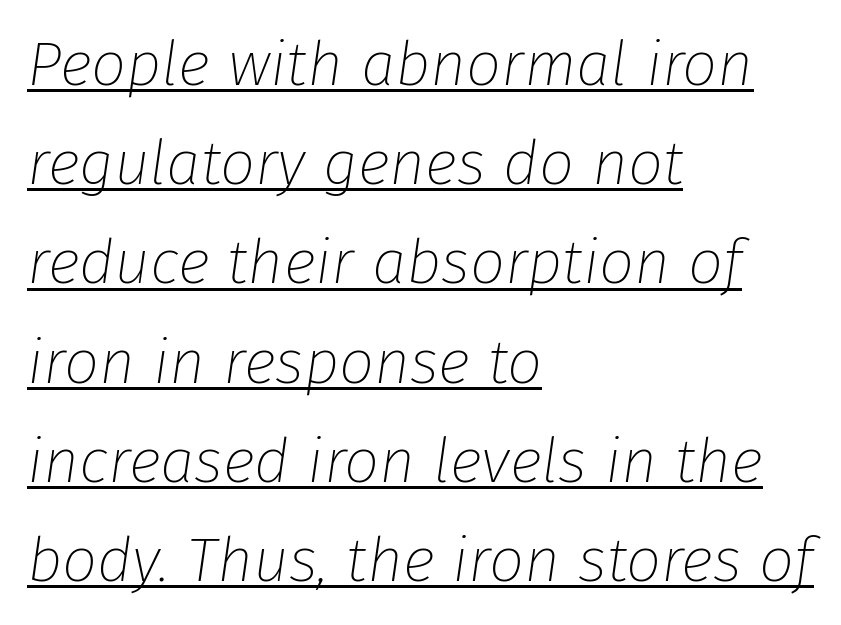
The image shows 62 px thin type, italic (leaning right); set left-aligned, normal line spacing (1.6x), normal letter spacing, underlined; low stroke contrast and a medium x-height.
